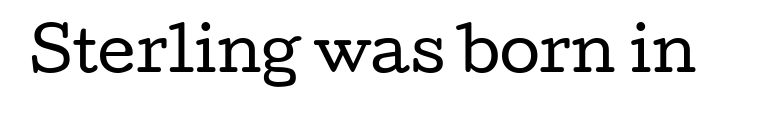
The image shows 59 px regular-weight, wide serif type, upright; set normal letter spacing, not underlined; low stroke contrast and a medium x-height.
